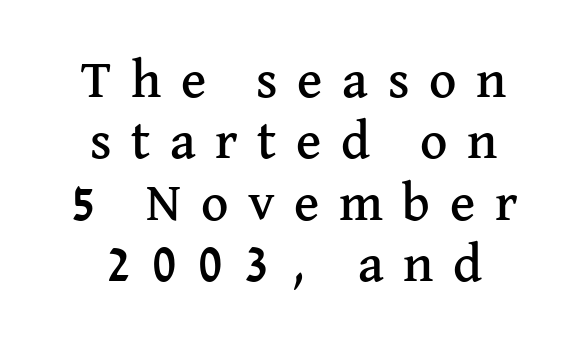
Q: Is the text italic (slanted)? A: No, it is upright.
Q: Is the typeface a serif or a sans-serif typeface? A: Serif.
Q: Is the text underlined? A: No.
Q: Is the spacing between letters normal or unusually wide? A: Unusually wide.
Q: Width (condensed, normal, or wide)? A: Normal.
Q: Stroke contrast? A: Medium.
Q: x-height? A: Medium.
Q: Monospaced? A: No.
